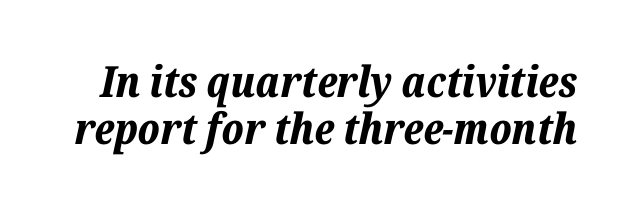
Q: Is the text bold? A: Yes.
Q: Is the text italic (slanted)? A: Yes, it leans right by about 12 degrees.
Q: Is the text underlined? A: No.
Q: Is the spacing between letters normal or unusually wide? A: Normal.
Q: Is the spacing between lines tight, normal or loose? A: Tight.
Q: Width (condensed, normal, or wide)? A: Normal.
Q: Stroke contrast? A: Low.
Q: x-height? A: Medium.
Q: Monospaced? A: No.
